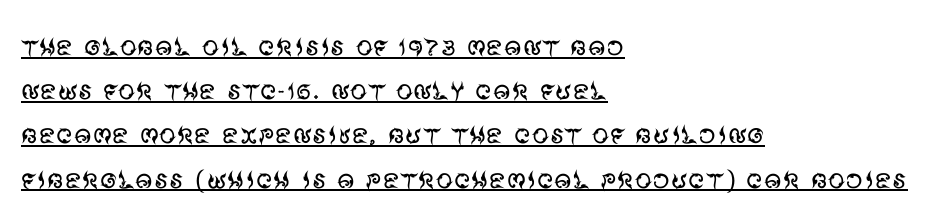
Q: Is the text bold? A: No.
Q: Is the text italic (slanted)? A: No, it is upright.
Q: Is the typeface a serif or a sans-serif typeface? A: Sans-serif.
Q: Is the text underlined? A: Yes.
Q: How is the paragraph aligned? A: Left-aligned.
Q: Is the spacing between letters normal or unusually wide? A: Normal.
Q: Is the spacing between lines tight, normal or loose? A: Normal.
Q: Width (condensed, normal, or wide)? A: Normal.
Q: Stroke contrast? A: Medium.
Q: x-height? A: Large.
Q: Monospaced? A: No.
